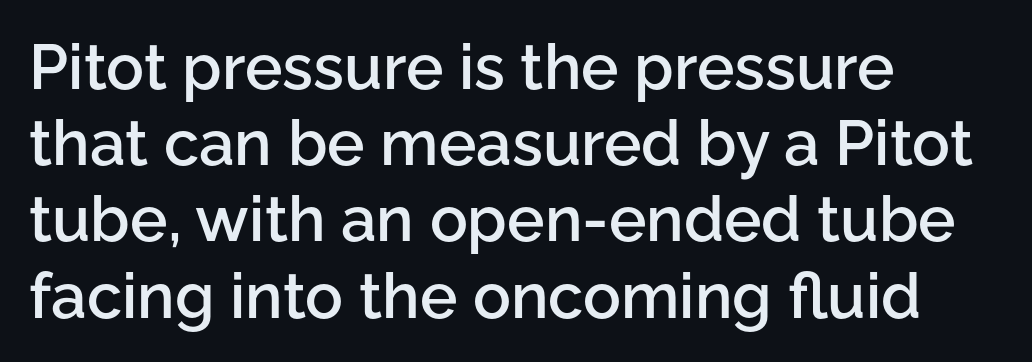
Q: Is the text bold? A: Semi-bold.
Q: Is the text italic (slanted)? A: No, it is upright.
Q: Is the typeface a serif or a sans-serif typeface? A: Sans-serif.
Q: Is the text underlined? A: No.
Q: How is the paragraph aligned? A: Left-aligned.
Q: Is the spacing between letters normal or unusually wide? A: Normal.
Q: Width (condensed, normal, or wide)? A: Normal.
Q: Stroke contrast? A: Low.
Q: x-height? A: Medium.
Q: Monospaced? A: No.
